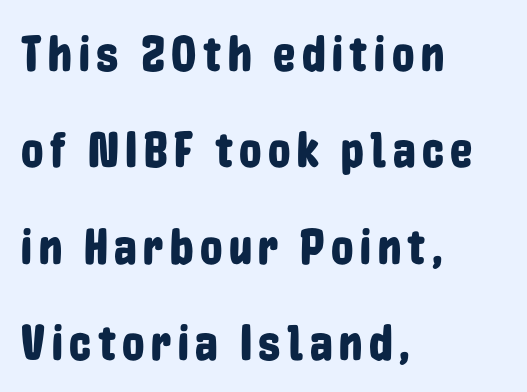
Summary of vertical rhythm: relaxed, with wide interline spacing. It's the straight-up-and-down kind of type. You could not count columns in this text — the font is proportionally spaced. Line starts are locked; line ends wander. The space beneath each line is pristine and unruled.
